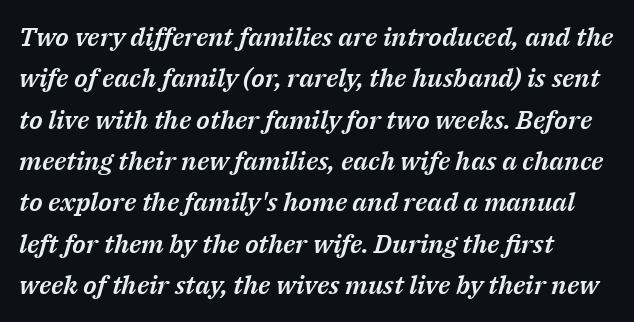
Is the type slanted? Yes — the strokes lean at a clear angle. Compared with a centered layout, this one pins lines to the left instead. Observe the ordinary spacing: letters are neighbours, not strangers. Honestly, there is no underline to notice here at all. Normally led — the rows are evenly, conventionally spaced.
